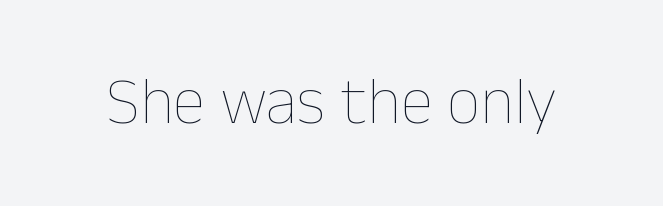
The font sits on the lighter half of the weight spectrum, regular included. You can tell it's not italic because the verticals are truly vertical. Nobody drew a line under any word here. Honestly, the letter spacing is just normal — you wouldn't notice it. Do the characters align in a grid? No, the font is proportional.
